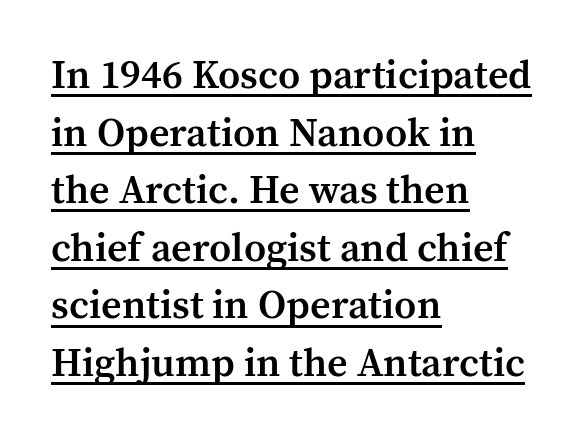
You could not count columns in this text — the font is proportionally spaced. Every character sits straight up, as roman type does. A typesetter would label this face a serif. A rule runs beneath these lines of type. Successive baselines arrive at the customary interval. Letter spacing: default.
